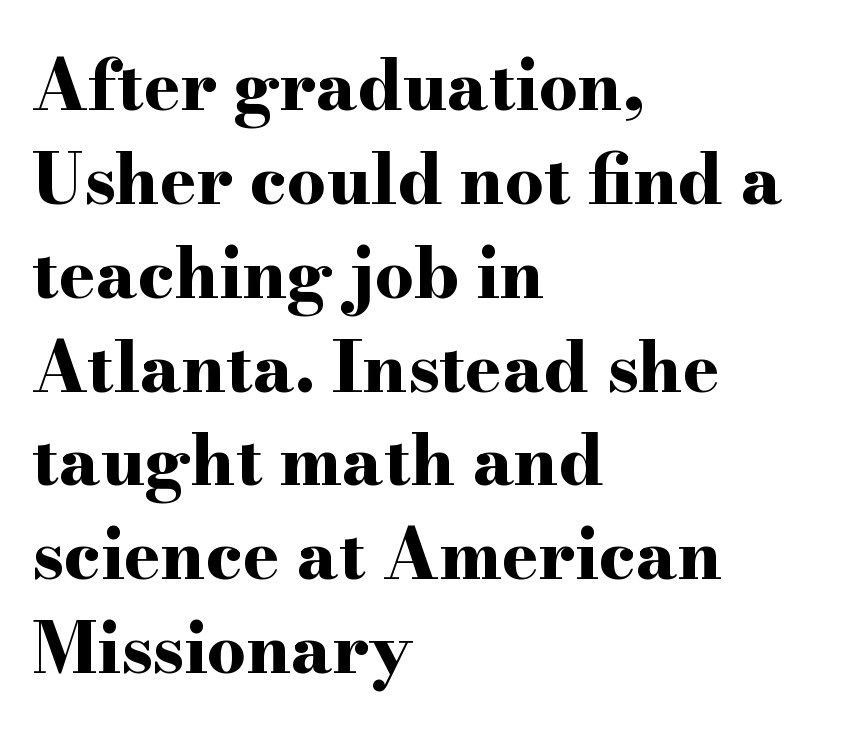
The image shows 69 px bold, wide serif type, upright; set left-aligned, normal line spacing (1.36x), normal letter spacing, not underlined; high stroke contrast and a small x-height.
